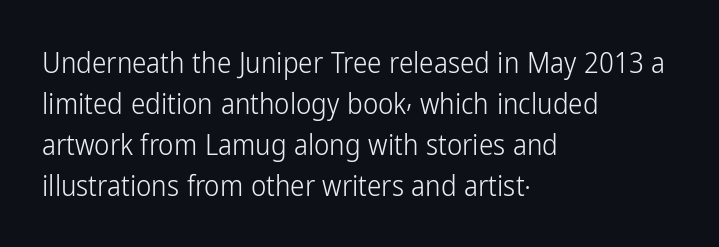
{"serif": "no", "italic": "no", "bold": "no", "weight": "light", "width": "condensed", "stroke_contrast": "low", "x_height": "medium", "monospaced": "no", "underline": "no", "align": "left", "line_spacing": "normal", "line_spacing_ratio": 1.41, "letter_spacing": "normal", "letter_spacing_em": 0.0, "glyph_px": 29}
